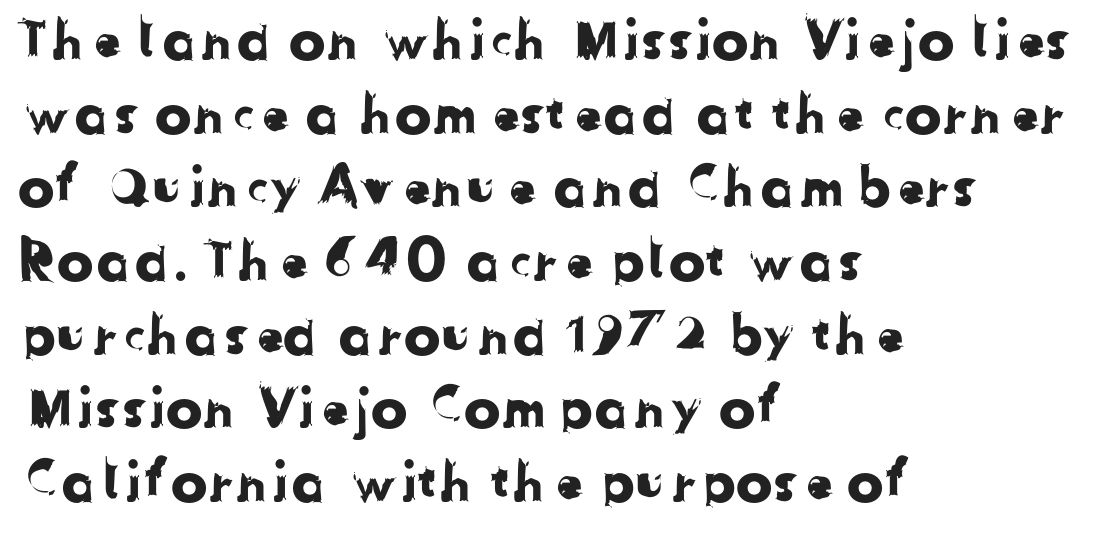
All the whitespace from short lines collects on the right. Between one letter and the next there's only the usual sliver of space. The leading is moderate, giving the passage an even texture. Unmarked baselines from the first word to the last. Regarding serifs, this sample does without them. These lines are rendered in a variable-pitch font.
